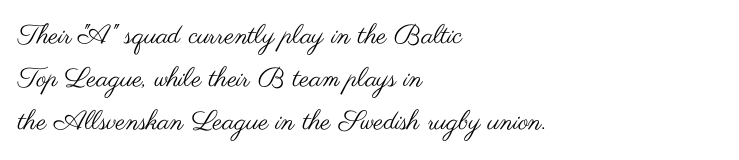
The image shows 27 px text type; set left-aligned, normal line spacing (1.59x), normal letter spacing, not underlined.
